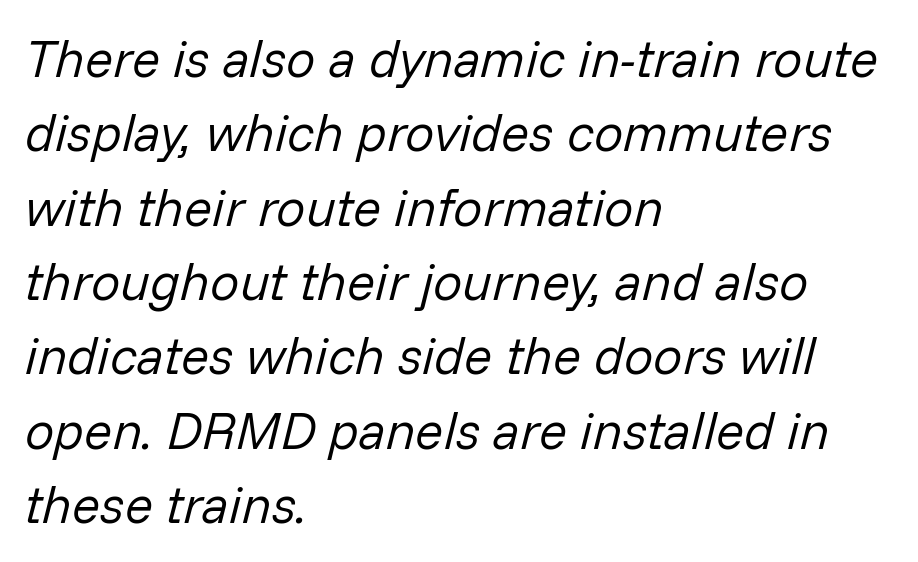
Is the type slanted? Yes — the strokes lean at a clear angle. Character widths vary here, with narrow letters taking less room than wide ones. Is this a heavy cut? Hardly; it is regular or lighter. Successive baselines arrive at the customary interval. The space directly below the letters is spotless. A classic flush-left, rag-right setting is used for this passage.
